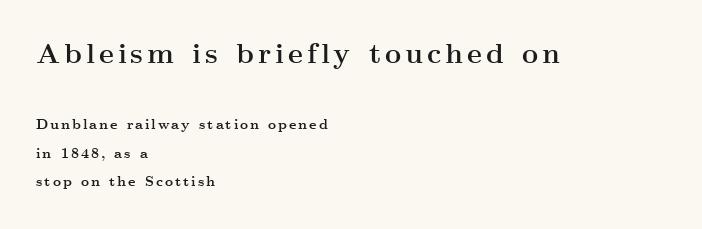
Do the letters lean? They stand straight. Each letter keeps its own natural width here, so spacing adapts to shape. The glyphs have the mass of a bold cut. Whoever set this made the first block the dominant, larger element. Decoration check: the copy has no underline.
